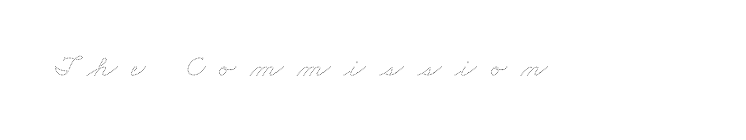
The image shows 31 px thin, wide type; set unusually wide letter spacing (+0.45 em), not underlined; medium stroke contrast and a small x-height.
